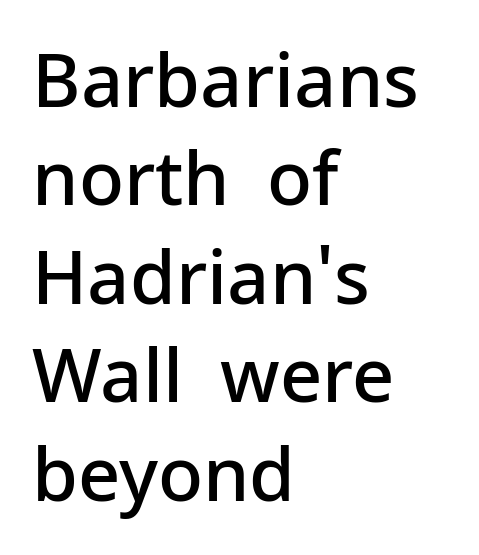
The image shows 74 px semibold sans-serif type, upright; set left-aligned, normal line spacing (1.33x), normal letter spacing, not underlined; low stroke contrast and a medium x-height.
